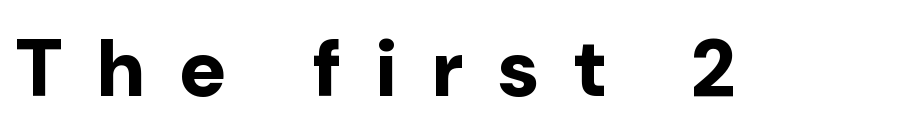
{"serif": "no", "italic": "no", "bold": "yes", "weight": "bold", "width": "normal", "stroke_contrast": "low", "x_height": "medium", "monospaced": "no", "underline": "no", "letter_spacing": "wide", "letter_spacing_em": 0.44, "glyph_px": 80}
